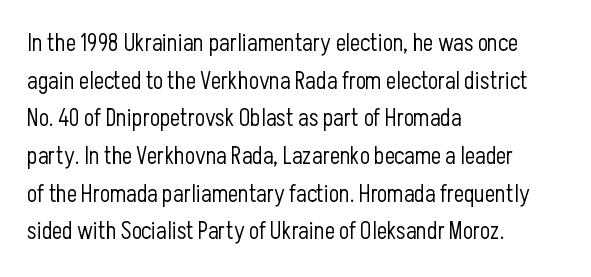
{"italic": "no", "bold": "no", "underline": "no", "align": "left", "line_spacing": "normal", "line_spacing_ratio": 1.57, "letter_spacing": "normal", "letter_spacing_em": 0.0, "glyph_px": 24}
